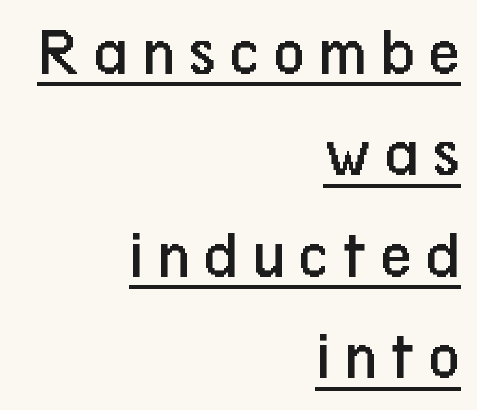
Is this a fixed-width face? No — the glyphs have proportional, varying widths. A quiet, ordinary-to-light weight characterises the typeface. One glance says typical: line gaps are just what's usual. The typesetter has applied underlining to the passage shown. Caption: multi-line text, flush right, ragged left.
